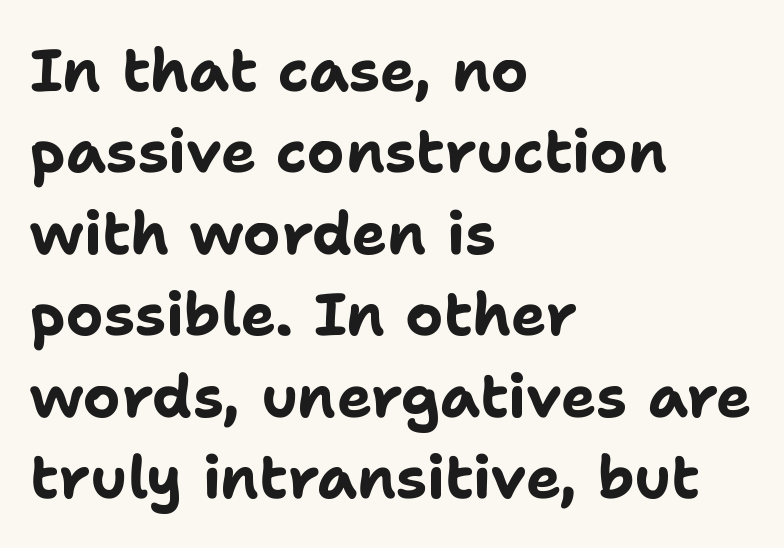
Q: Is the text bold? A: Yes.
Q: Is the text italic (slanted)? A: No, it is upright.
Q: Is the typeface a serif or a sans-serif typeface? A: Sans-serif.
Q: Is the text underlined? A: No.
Q: How is the paragraph aligned? A: Left-aligned.
Q: Is the spacing between letters normal or unusually wide? A: Normal.
Q: Is the spacing between lines tight, normal or loose? A: Normal.
Q: Width (condensed, normal, or wide)? A: Normal.
Q: Stroke contrast? A: Low.
Q: x-height? A: Medium.
Q: Monospaced? A: No.
